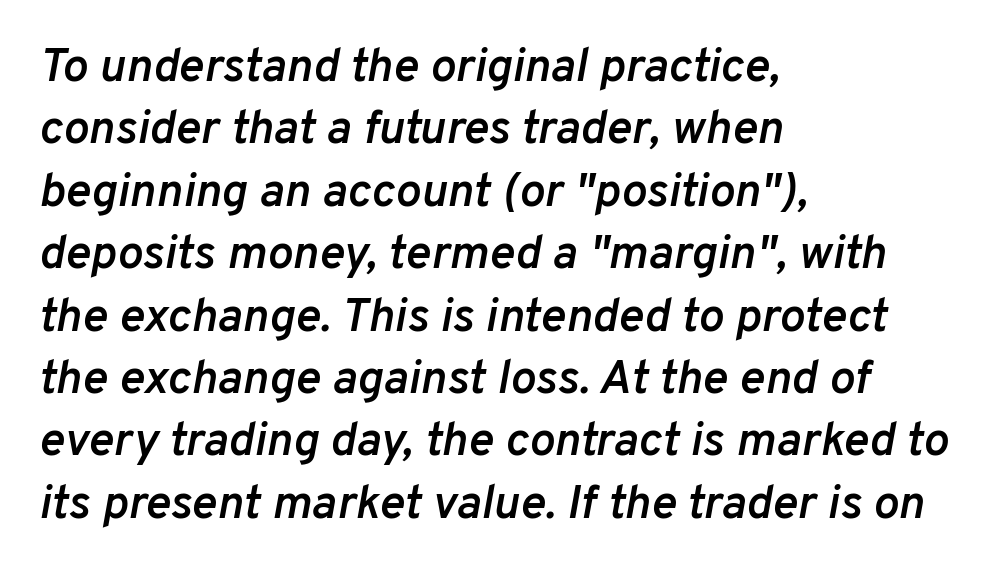
The image shows 48 px semibold type, italic (leaning right); set left-aligned, normal line spacing (1.3x), normal letter spacing, not underlined; low stroke contrast and a medium x-height.
